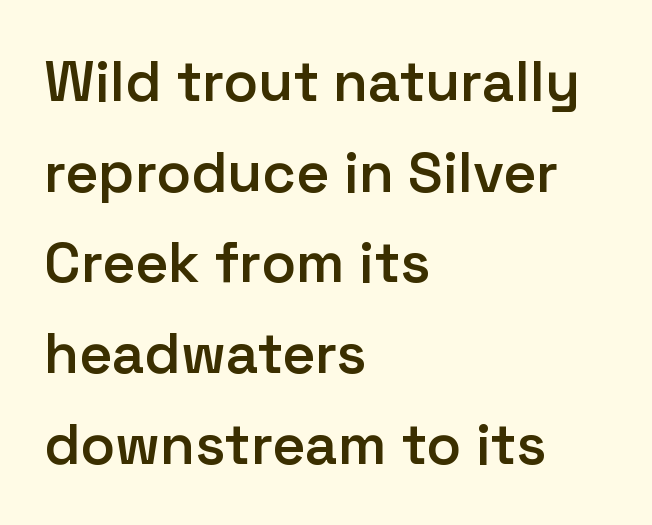
{"serif": "no", "italic": "no", "bold": "semi", "weight": "semibold", "width": "normal", "stroke_contrast": "low", "x_height": "medium", "monospaced": "no", "underline": "no", "align": "left", "line_spacing": "normal", "line_spacing_ratio": 1.59, "letter_spacing": "normal", "letter_spacing_em": 0.0, "glyph_px": 57}
